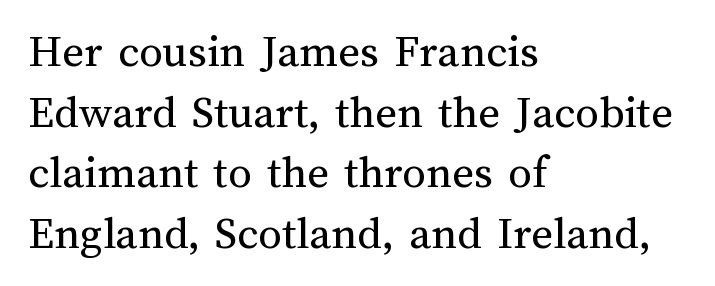
Q: Is the text bold? A: No.
Q: Is the text italic (slanted)? A: No, it is upright.
Q: Is the text underlined? A: No.
Q: How is the paragraph aligned? A: Left-aligned.
Q: Is the spacing between letters normal or unusually wide? A: Normal.
Q: Is the spacing between lines tight, normal or loose? A: Normal.
Q: Width (condensed, normal, or wide)? A: Normal.
Q: Stroke contrast? A: Medium.
Q: x-height? A: Medium.
Q: Monospaced? A: No.
